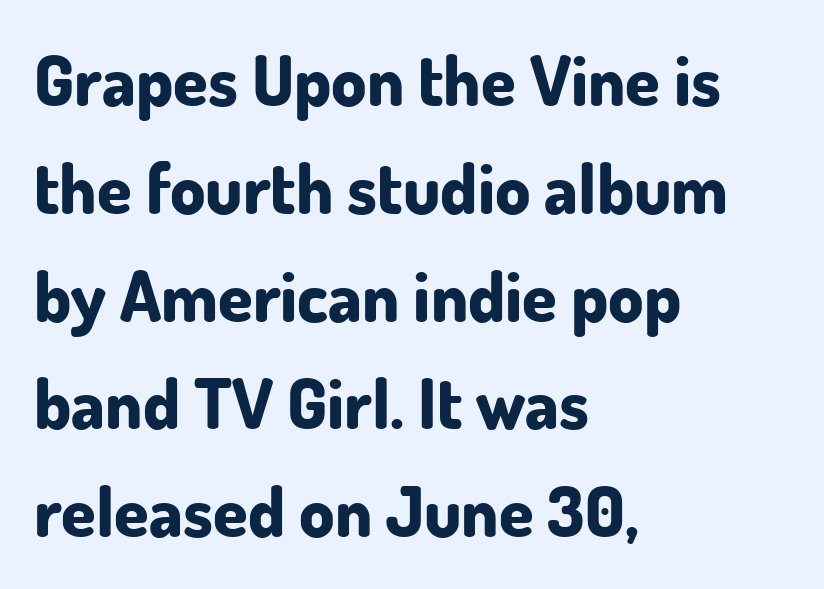
The image shows 70 px bold sans-serif type, upright; set left-aligned, normal line spacing (1.54x), normal letter spacing, not underlined; low stroke contrast and a small x-height.
